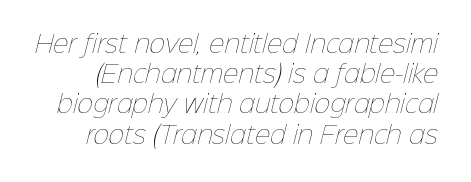
{"bold": "no", "underline": "no", "line_spacing": "normal", "line_spacing_ratio": 1.26, "letter_spacing": "normal", "letter_spacing_em": 0.0, "glyph_px": 24}
